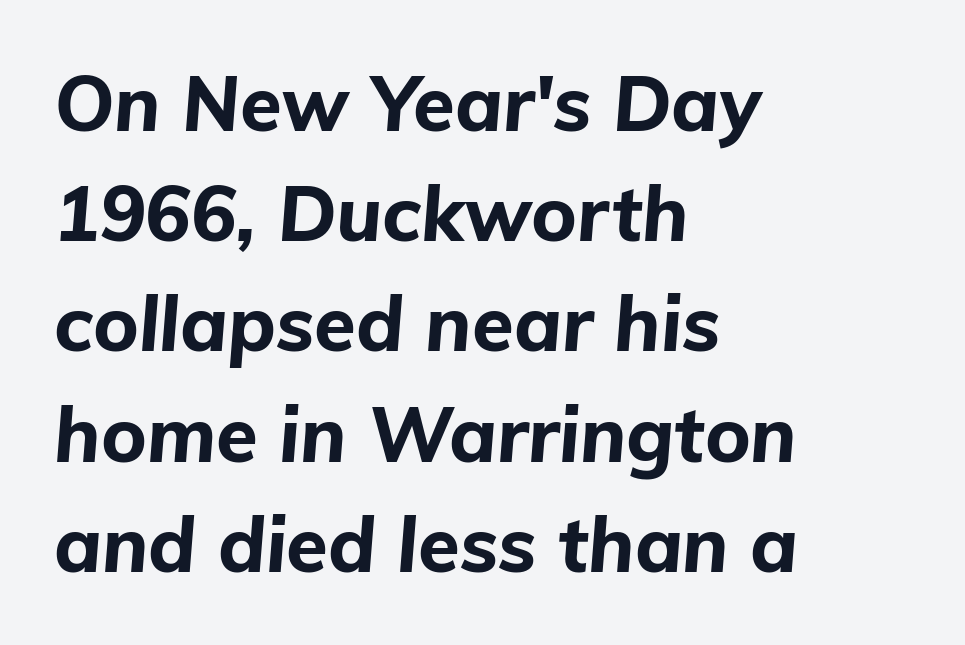
The image shows 76 px bold type, italic (leaning right); set left-aligned, normal line spacing (1.45x), normal letter spacing, not underlined; low stroke contrast and a medium x-height.
